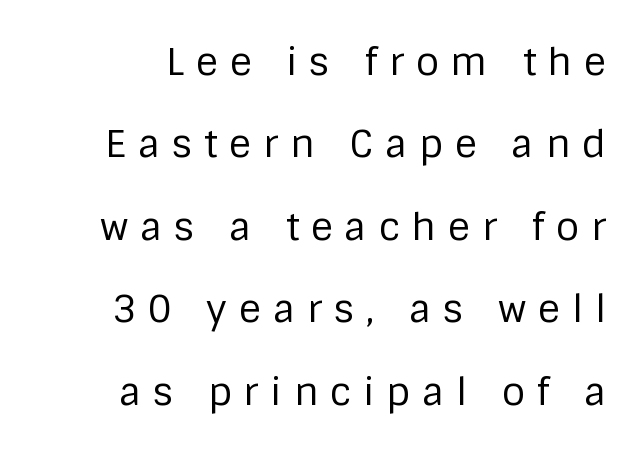
Q: Is the text bold? A: No.
Q: Is the text italic (slanted)? A: No, it is upright.
Q: Is the typeface a serif or a sans-serif typeface? A: Sans-serif.
Q: Is the text underlined? A: No.
Q: Is the spacing between letters normal or unusually wide? A: Unusually wide.
Q: Is the spacing between lines tight, normal or loose? A: Loose.
Q: Width (condensed, normal, or wide)? A: Normal.
Q: Stroke contrast? A: Low.
Q: x-height? A: Large.
Q: Monospaced? A: No.
